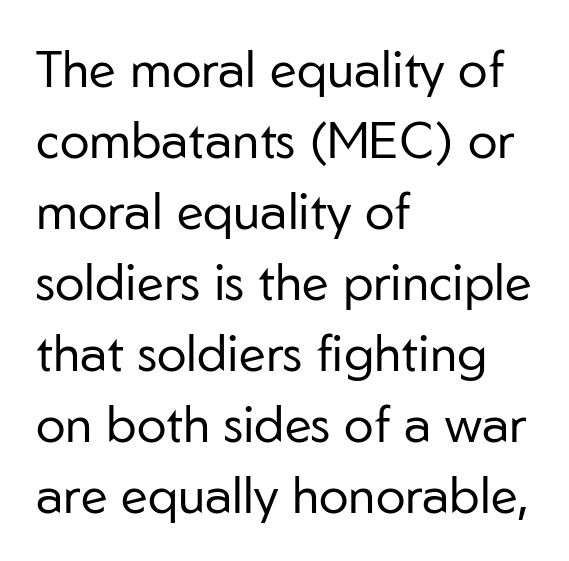
The image shows 50 px regular-weight sans-serif type, upright; set left-aligned, normal line spacing (1.42x), normal letter spacing, not underlined; low stroke contrast and a medium x-height.
